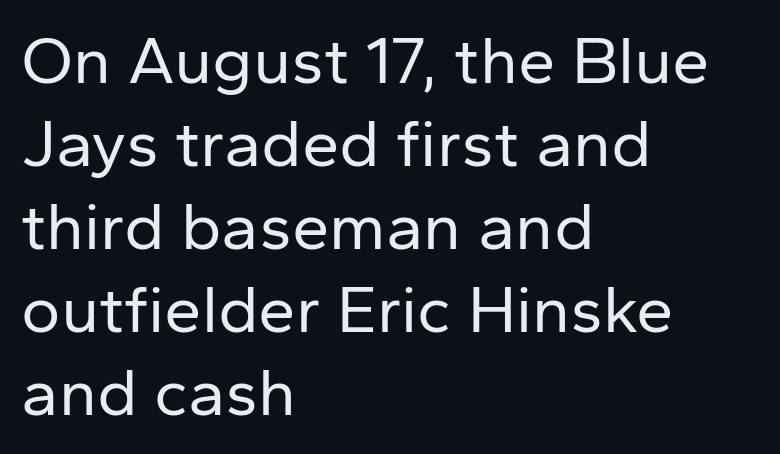
{"serif": "no", "italic": "no", "bold": "no", "weight": "regular", "width": "normal", "stroke_contrast": "low", "x_height": "medium", "monospaced": "no", "underline": "no", "align": "left", "line_spacing_ratio": 1.24, "letter_spacing": "normal", "letter_spacing_em": 0.0, "glyph_px": 67}
